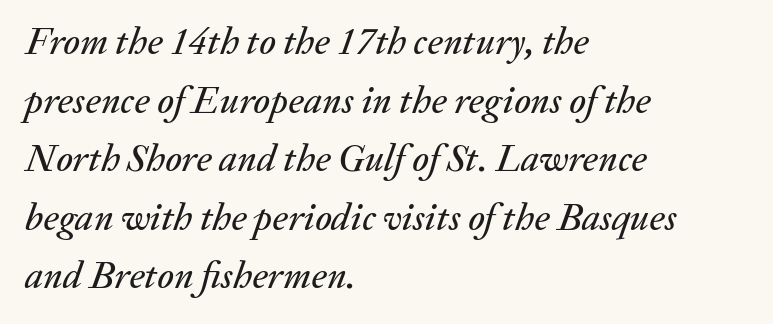
When letters slant like this, we call the style italic. Any mark beneath the type? The region is blank. Reading down the block, your eye returns to a fixed left position each line. Interline gaps are of average width in this sample. Is this a fixed-width face? No — the glyphs have proportional, varying widths.
